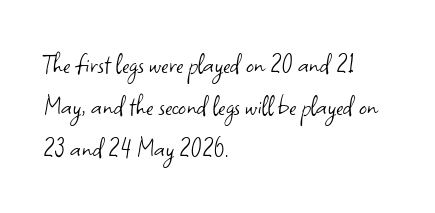
Q: Is the text bold? A: No.
Q: Is the text italic (slanted)? A: Yes.
Q: Is the typeface a serif or a sans-serif typeface? A: Sans-serif.
Q: Is the text underlined? A: No.
Q: How is the paragraph aligned? A: Left-aligned.
Q: Is the spacing between letters normal or unusually wide? A: Normal.
Q: Is the spacing between lines tight, normal or loose? A: Normal.
Q: Width (condensed, normal, or wide)? A: Normal.
Q: Stroke contrast? A: Low.
Q: x-height? A: Small.
Q: Monospaced? A: No.
